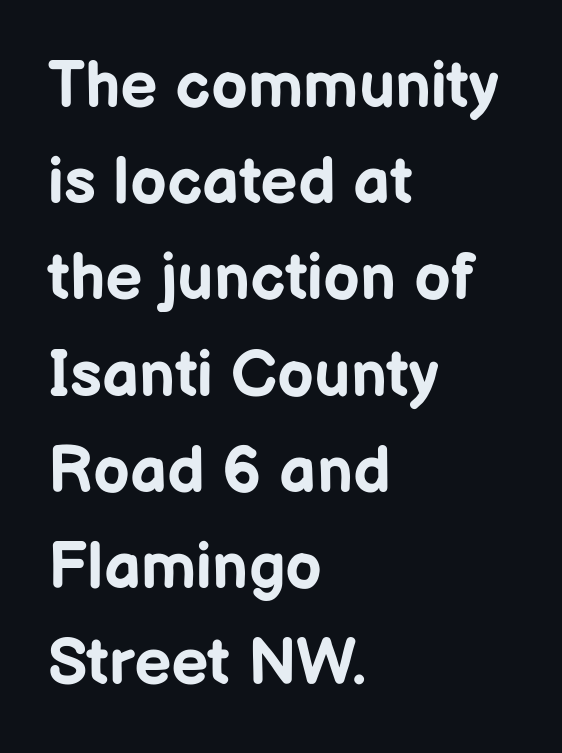
Q: Is the text bold? A: Yes.
Q: Is the text italic (slanted)? A: No, it is upright.
Q: Is the typeface a serif or a sans-serif typeface? A: Sans-serif.
Q: Is the text underlined? A: No.
Q: How is the paragraph aligned? A: Left-aligned.
Q: Is the spacing between letters normal or unusually wide? A: Normal.
Q: Is the spacing between lines tight, normal or loose? A: Normal.
Q: Width (condensed, normal, or wide)? A: Normal.
Q: Stroke contrast? A: Low.
Q: x-height? A: Medium.
Q: Monospaced? A: No.
